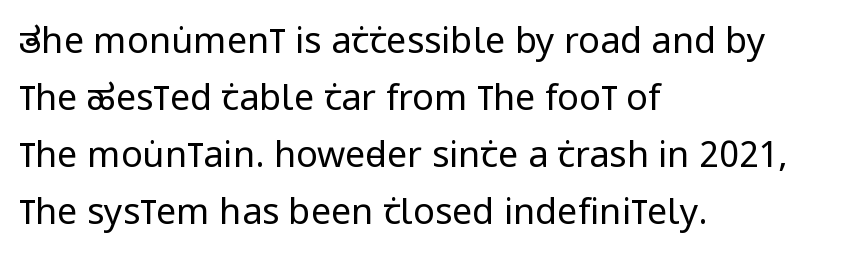
{"serif": "no", "italic": "no", "bold": "no", "weight": "regular", "width": "condensed", "stroke_contrast": "low", "x_height": "large", "monospaced": "no", "underline": "no", "align": "left", "line_spacing": "normal", "line_spacing_ratio": 1.58, "letter_spacing": "normal", "letter_spacing_em": 0.0, "glyph_px": 36}
